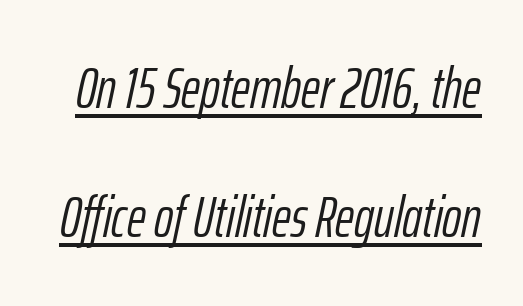
Every character sits at an angle, as italics do. The letters advance in unequal steps, a hallmark of proportional type. This sample carries an underscore along the baseline area. What's the leading like? Stretched, with rows far apart. Spacing between characters is what you'd get straight out of the box.
